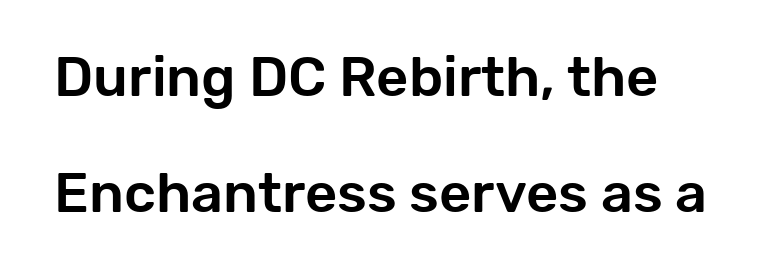
Q: Is the text italic (slanted)? A: No, it is upright.
Q: Is the typeface a serif or a sans-serif typeface? A: Sans-serif.
Q: Is the text underlined? A: No.
Q: Is the spacing between letters normal or unusually wide? A: Normal.
Q: Is the spacing between lines tight, normal or loose? A: Loose.
Q: Width (condensed, normal, or wide)? A: Normal.
Q: Stroke contrast? A: Low.
Q: x-height? A: Medium.
Q: Monospaced? A: No.
